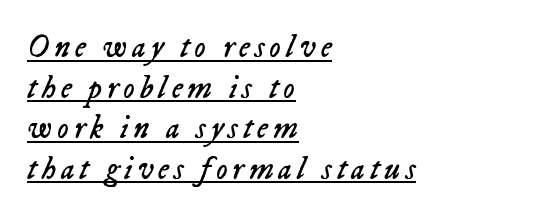
The lettering is marked with a stroke running underneath it. Heaviness? Minimal to ordinary, like unemphasized prose. If you drew a line through each stem, it would be angled. In terms of leading, this rendering sits right in the middle.
